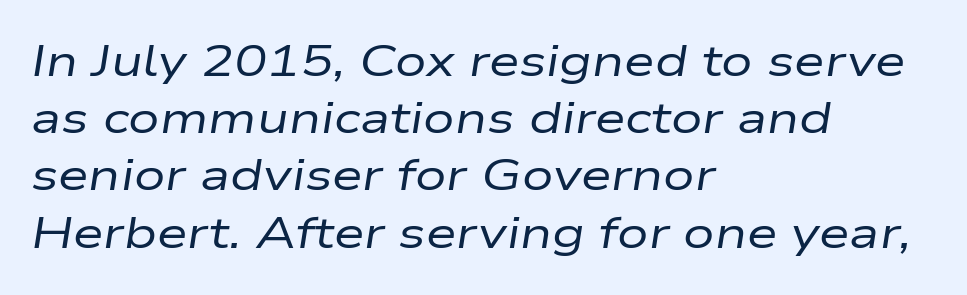
Quick note: italic. Is the letter spacing exaggerated? No — it looks like the ordinary default. Unbolded letterforms with no extra heft. The strip under each line holds only bare page.
